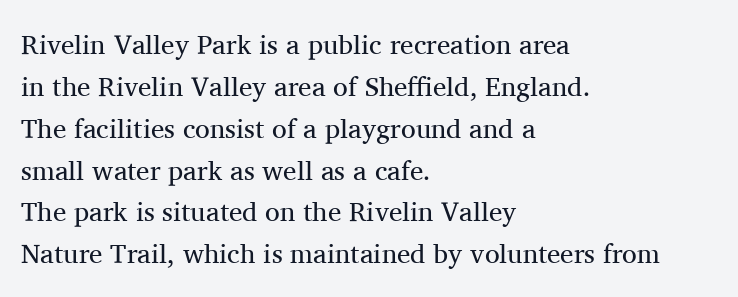
The image shows 27 px text type, upright; set left-aligned, normal line spacing (1.55x), normal letter spacing, not underlined.
